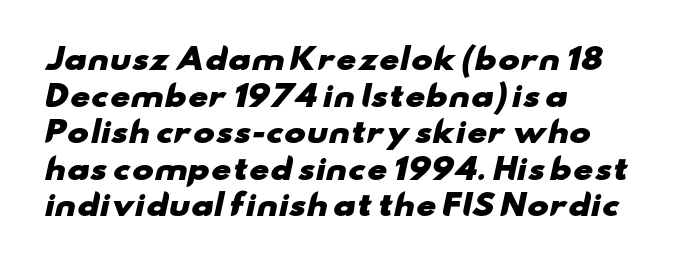
Q: Is the text bold? A: Yes.
Q: Is the typeface a serif or a sans-serif typeface? A: Sans-serif.
Q: Is the text underlined? A: No.
Q: How is the paragraph aligned? A: Left-aligned.
Q: Is the spacing between letters normal or unusually wide? A: Normal.
Q: Is the spacing between lines tight, normal or loose? A: Normal.
Q: Width (condensed, normal, or wide)? A: Wide.
Q: Stroke contrast? A: Low.
Q: x-height? A: Small.
Q: Monospaced? A: No.
